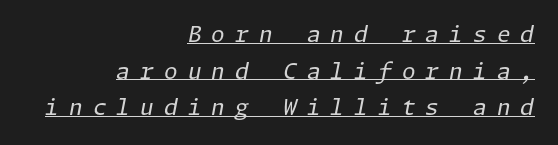
Honestly, the letter spacing is so wide it's the main thing you notice. The setting favours the right margin, as signatures and pull-quotes sometimes do. Line spacing here is normal. The face used here has a pronounced slope to its letters. Descenders here cross a horizontal rule under the line. The font sits on the lighter half of the weight spectrum, regular included.
